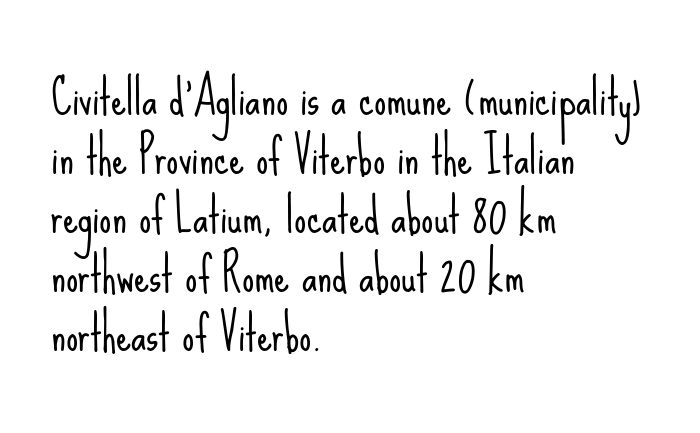
Q: Is the text bold? A: No.
Q: Is the text italic (slanted)? A: No, it is upright.
Q: Is the typeface a serif or a sans-serif typeface? A: Sans-serif.
Q: Is the text underlined? A: No.
Q: How is the paragraph aligned? A: Left-aligned.
Q: Is the spacing between letters normal or unusually wide? A: Normal.
Q: Width (condensed, normal, or wide)? A: Condensed.
Q: Stroke contrast? A: Low.
Q: x-height? A: Small.
Q: Monospaced? A: No.
